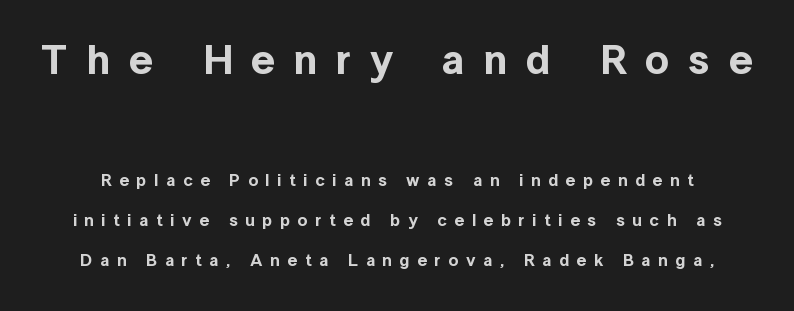
{"serif": "no", "italic": "no", "width": "normal", "x_height": "medium", "monospaced": "no", "underline": "no", "line_spacing": "loose", "line_spacing_ratio": 2.35, "letter_spacing": "wide", "letter_spacing_em": 0.45, "larger_block": "first", "size_ratio": 2.47, "glyph_px": 42}
